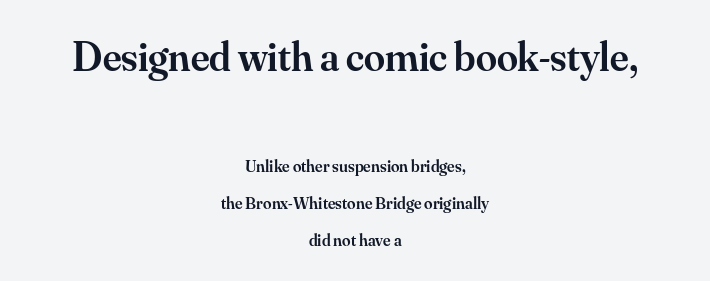
The image shows 42 px semibold serif type, upright; set centered, loose line spacing (2.19x), normal letter spacing, not underlined; the first (top) block is 2.47x larger; medium stroke contrast and a small x-height.
